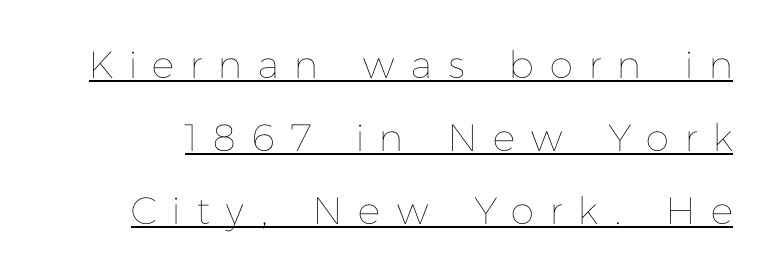
{"italic": "no", "bold": "no", "weight": "thin", "width": "normal", "stroke_contrast": "low", "x_height": "medium", "monospaced": "no", "underline": "yes", "line_spacing": "loose", "line_spacing_ratio": 1.92, "letter_spacing": "wide", "letter_spacing_em": 0.46, "glyph_px": 38}
